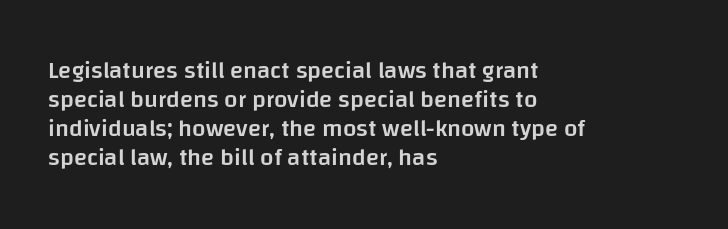
A fair bit of extra ink — the face is semibold, not bold. Reading down the block, your eye returns to a fixed left position each line. Style check: upright. Compared with typical body copy, the letter spacing here is the same. The passage shown is not underscored anywhere.
